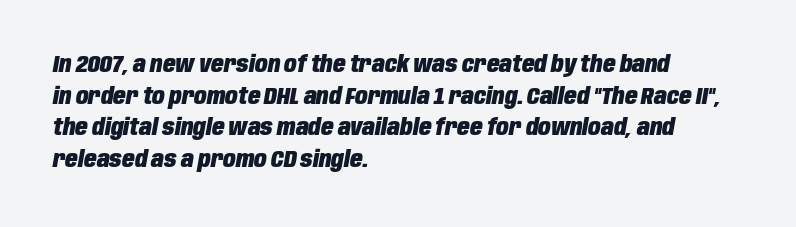
Q: Is the text bold? A: Yes.
Q: Is the text italic (slanted)? A: Yes, it leans right by about 10 degrees.
Q: Is the text underlined? A: No.
Q: How is the paragraph aligned? A: Left-aligned.
Q: Is the spacing between letters normal or unusually wide? A: Normal.
Q: Is the spacing between lines tight, normal or loose? A: Normal.
